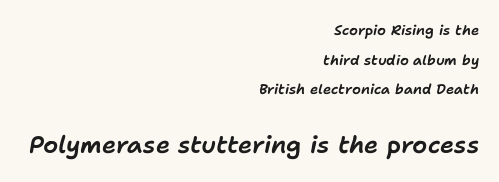
Q: Is the text italic (slanted)? A: Yes, it leans right by about 11 degrees.
Q: Is the text underlined? A: No.
Q: How is the paragraph aligned? A: Right-aligned.
Q: Is the spacing between letters normal or unusually wide? A: Normal.
Q: Is the spacing between lines tight, normal or loose? A: Loose.
Q: Which block of text is set in a larger size, the first (top) or the second (bottom)? A: The second (bottom) one.
